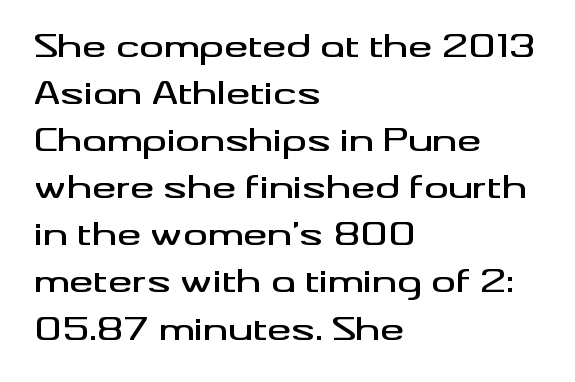
Q: Is the text italic (slanted)? A: No, it is upright.
Q: Is the typeface a serif or a sans-serif typeface? A: Sans-serif.
Q: Is the text underlined? A: No.
Q: How is the paragraph aligned? A: Left-aligned.
Q: Is the spacing between letters normal or unusually wide? A: Normal.
Q: Is the spacing between lines tight, normal or loose? A: Normal.
Q: Width (condensed, normal, or wide)? A: Wide.
Q: Stroke contrast? A: Medium.
Q: x-height? A: Small.
Q: Monospaced? A: No.
